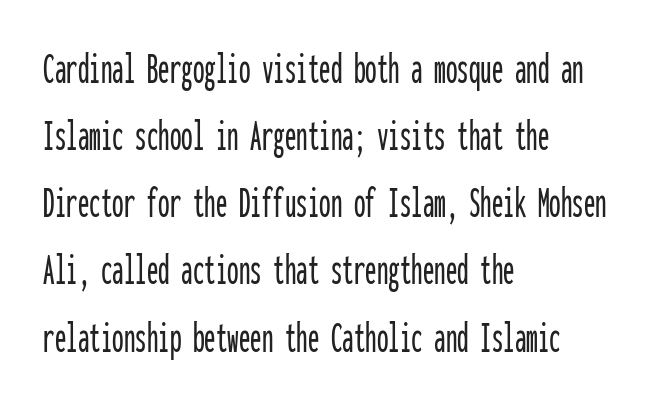
The image shows 46 px condensed sans-serif type, upright, monospaced; set left-aligned, normal line spacing (1.46x), normal letter spacing, not underlined; low stroke contrast and a medium x-height.
